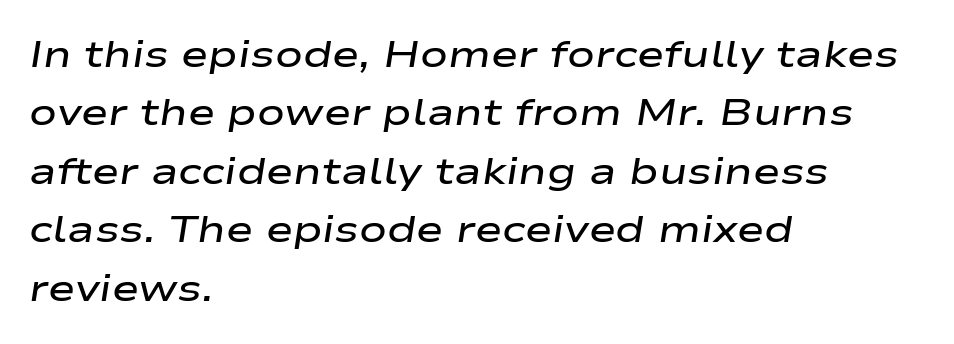
In terms of letterspacing, this is plain default setting. The strip under each line holds only bare page. The face used here is a semibold: visibly heavier than regular, lighter than bold. The face used here is proportionally spaced, like ordinary book or web type.
